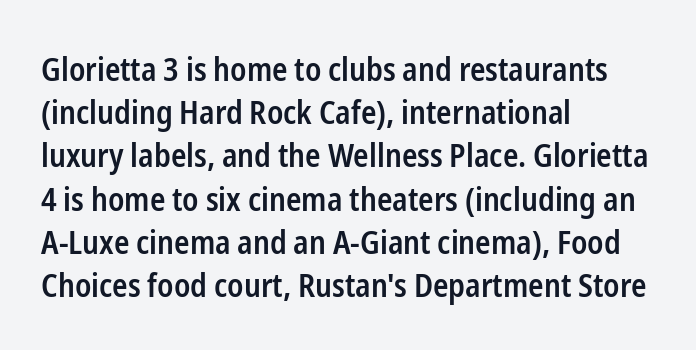
Q: Is the text bold? A: Semi-bold.
Q: Is the text italic (slanted)? A: No, it is upright.
Q: Is the typeface a serif or a sans-serif typeface? A: Sans-serif.
Q: Is the text underlined? A: No.
Q: How is the paragraph aligned? A: Left-aligned.
Q: Is the spacing between letters normal or unusually wide? A: Normal.
Q: Is the spacing between lines tight, normal or loose? A: Normal.
Q: Width (condensed, normal, or wide)? A: Condensed.
Q: Stroke contrast? A: Low.
Q: x-height? A: Medium.
Q: Monospaced? A: No.
